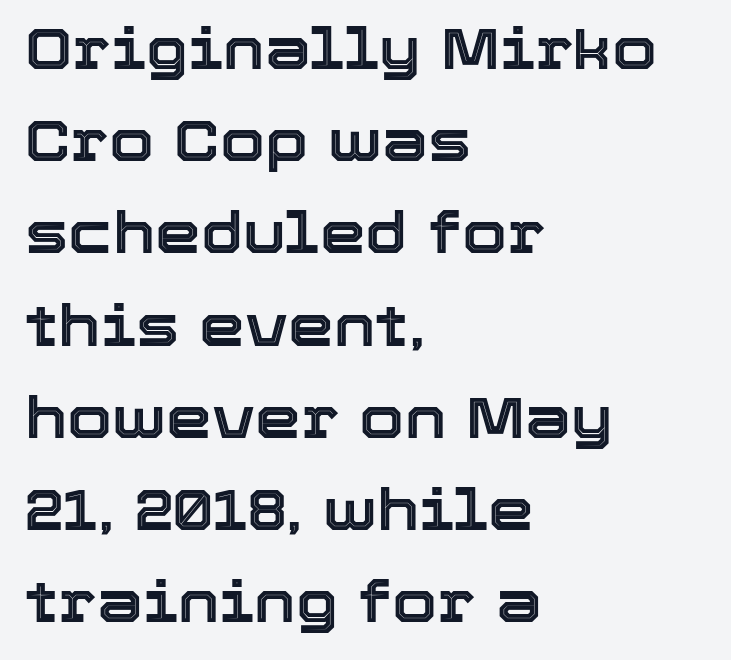
Decoration check: the copy has no underline. Posture: upright roman. Spacing verdict: proportional, widths tailored to each character. The text block is weighted toward the left margin, trailing off unevenly rightward. Vertical spacing — default. The horizontal fit of the characters is conventional and even.
